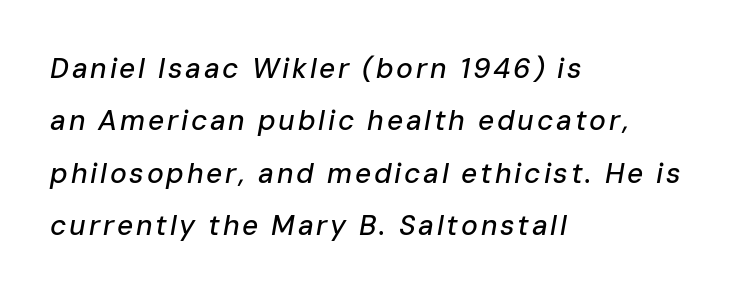
Q: Is the text italic (slanted)? A: Yes, it leans right by about 10 degrees.
Q: Is the text underlined? A: No.
Q: How is the paragraph aligned? A: Left-aligned.
Q: Width (condensed, normal, or wide)? A: Normal.
Q: Stroke contrast? A: Low.
Q: x-height? A: Medium.
Q: Monospaced? A: No.
